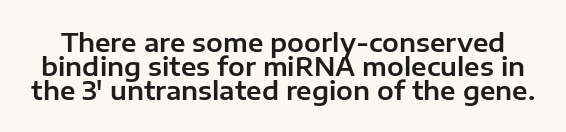
Check the space under the baseline: it is left empty. Is the letter spacing exaggerated? No — it looks like the ordinary default. Reading down the column, the eye jumps only a short way to each next line. The type sits square on the baseline with zero lean.
